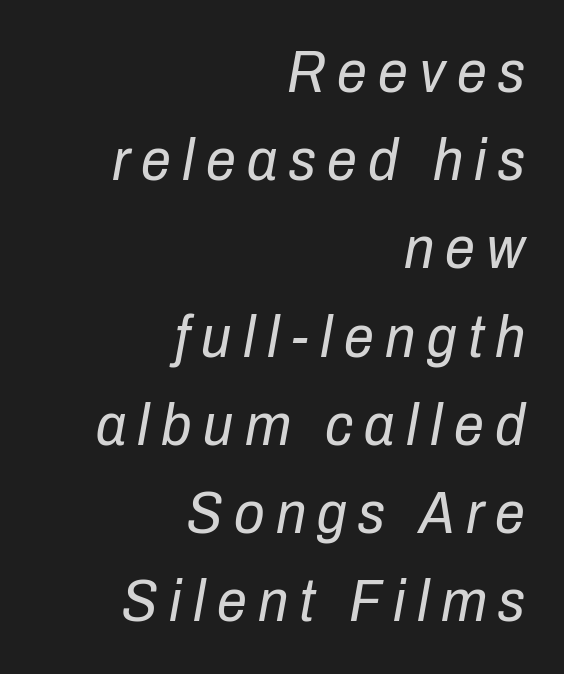
{"italic": "yes", "lean": "right", "slant_degrees": 10, "bold": "no", "weight": "regular", "width": "condensed", "stroke_contrast": "low", "x_height": "medium", "monospaced": "no", "underline": "no", "align": "right", "line_spacing": "normal", "line_spacing_ratio": 1.47, "glyph_px": 60}
